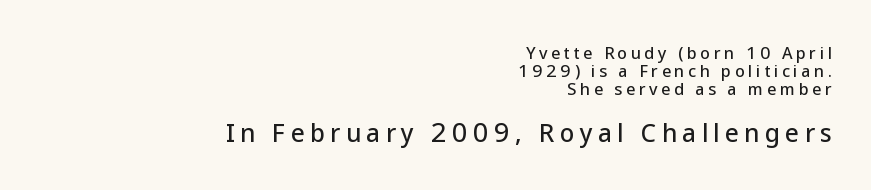
Layout note: lines flush right. The letterforms stand isolated, each surrounded by extra space. Bigger letters appear in the bottom chunk; the top chunk is reduced. Very little white space separates one row of letters from the next.
